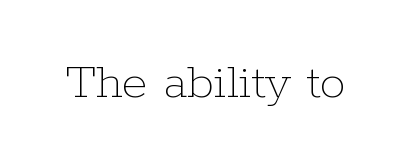
The typography opts for an upright posture over an oblique one. Honestly, there is no underline to notice here at all. Here the glyphs are tracked normally, forming tight word shapes. A quiet, ordinary-to-light weight characterises the typeface.
